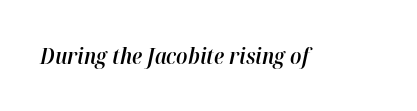
The image shows 22 px text type, italic (leaning right); set normal letter spacing, not underlined.
